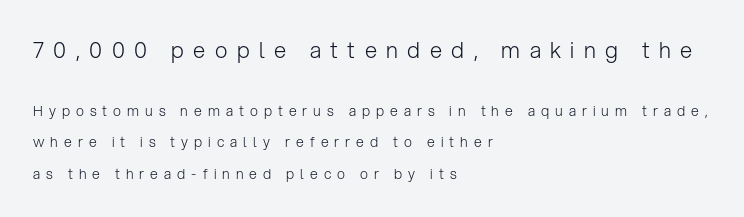
This rendering uses left alignment, leaving the right contour irregular. Designer's note — italics off, roman on. Loose tracking; the words dissolve into strings of separated letters. This rendering features lettering with no underline. Successive baselines arrive slowly, with a big drop between each.
